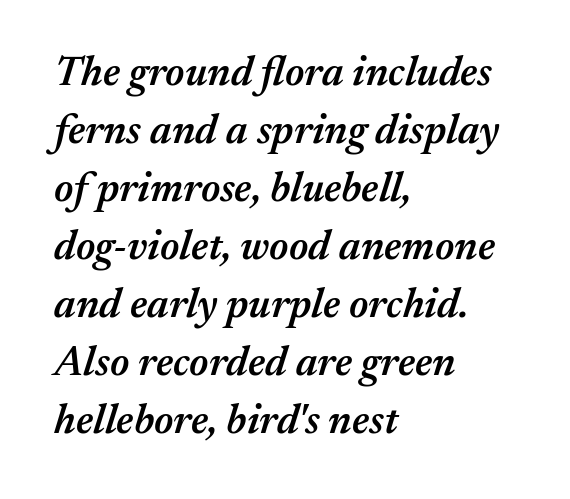
{"italic": "yes", "lean": "right", "slant_degrees": 17, "bold": "semi", "weight": "semibold", "width": "normal", "stroke_contrast": "medium", "x_height": "medium", "monospaced": "no", "underline": "no", "align": "left", "line_spacing": "normal", "line_spacing_ratio": 1.38, "letter_spacing": "normal", "letter_spacing_em": 0.0, "glyph_px": 42}
